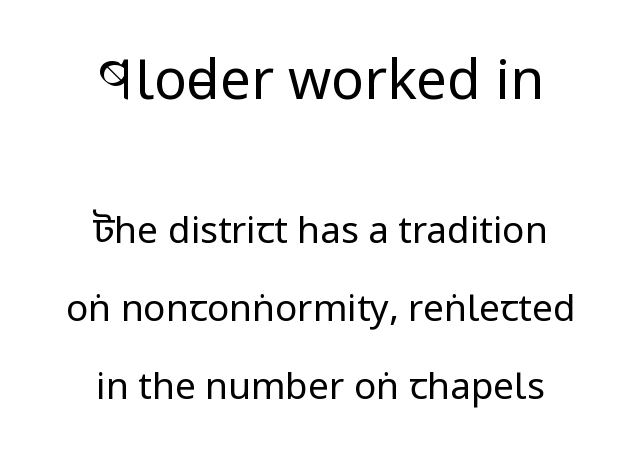
The image shows 55 px regular-weight, condensed sans-serif type, upright; set centered, loose line spacing (2.12x), normal letter spacing, not underlined; the first (top) block is 1.49x larger; low stroke contrast and a large x-height.
